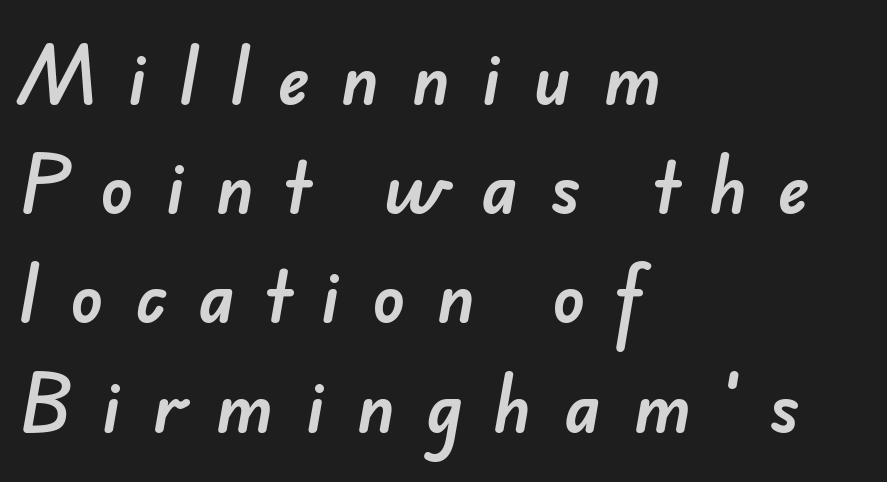
The image shows 67 px sans-serif type; set left-aligned, normal line spacing (1.63x), unusually wide letter spacing (+0.47 em), not underlined; low stroke contrast and a small x-height.
